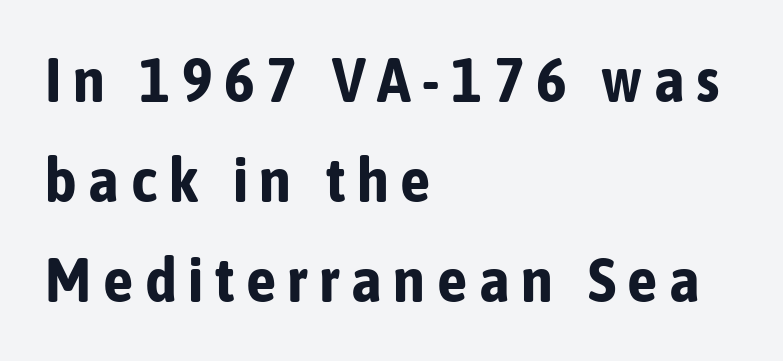
The image shows 61 px bold, condensed sans-serif type, upright; set left-aligned, normal line spacing (1.64x), not underlined; low stroke contrast and a medium x-height.
